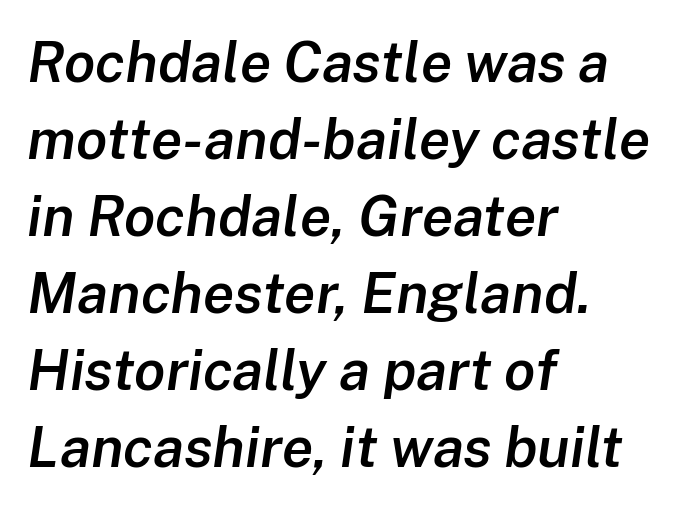
{"italic": "yes", "lean": "right", "slant_degrees": 8, "bold": "semi", "weight": "semibold", "width": "normal", "stroke_contrast": "low", "x_height": "medium", "monospaced": "no", "underline": "no", "align": "left", "line_spacing": "normal", "line_spacing_ratio": 1.35, "letter_spacing": "normal", "letter_spacing_em": 0.0, "glyph_px": 57}
